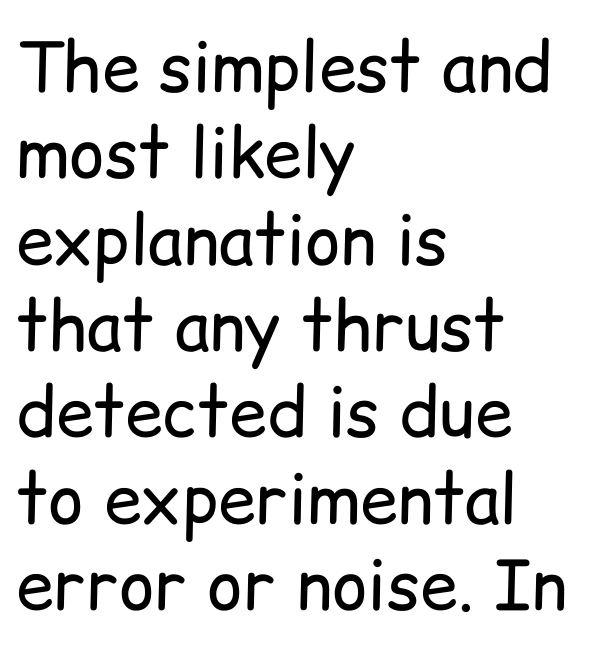
{"serif": "no", "italic": "no", "bold": "no", "weight": "regular", "width": "normal", "stroke_contrast": "low", "x_height": "medium", "monospaced": "no", "underline": "no", "align": "left", "line_spacing": "normal", "line_spacing_ratio": 1.27, "letter_spacing": "normal", "letter_spacing_em": 0.0, "glyph_px": 68}
